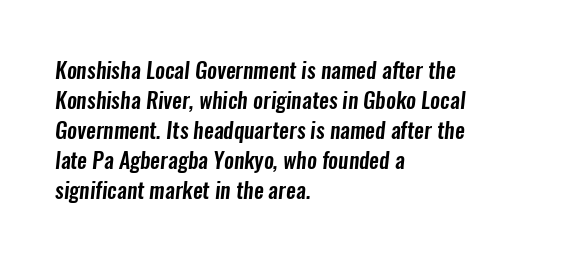
The space between consecutive lines is moderate. Underline: absent. Tracking here is standard; glyphs follow each other at the usual distance. Notice how the passage keeps a crisp vertical edge on the left only.
